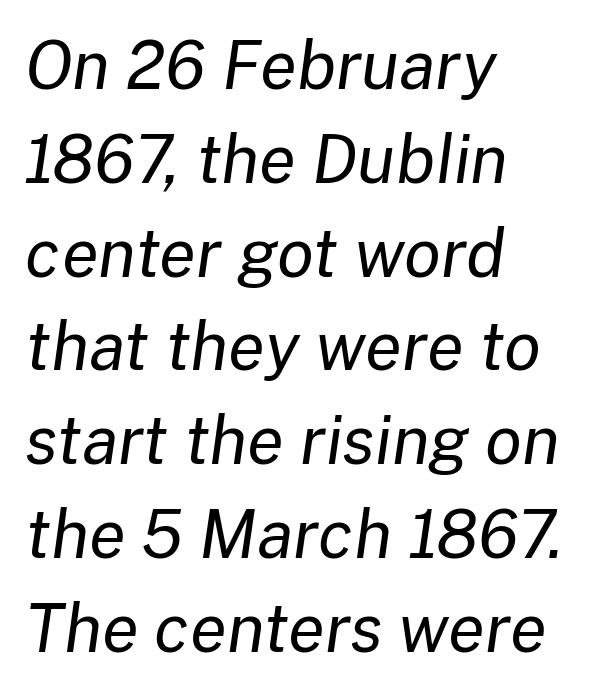
The image shows 67 px regular-weight type, italic (leaning right); set left-aligned, normal line spacing (1.4x), normal letter spacing, not underlined; low stroke contrast and a medium x-height.
